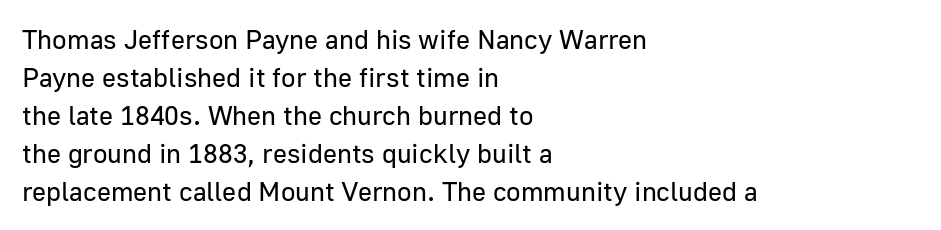
Q: Is the text bold? A: No.
Q: Is the text italic (slanted)? A: No, it is upright.
Q: Is the text underlined? A: No.
Q: How is the paragraph aligned? A: Left-aligned.
Q: Is the spacing between letters normal or unusually wide? A: Normal.
Q: Is the spacing between lines tight, normal or loose? A: Normal.
